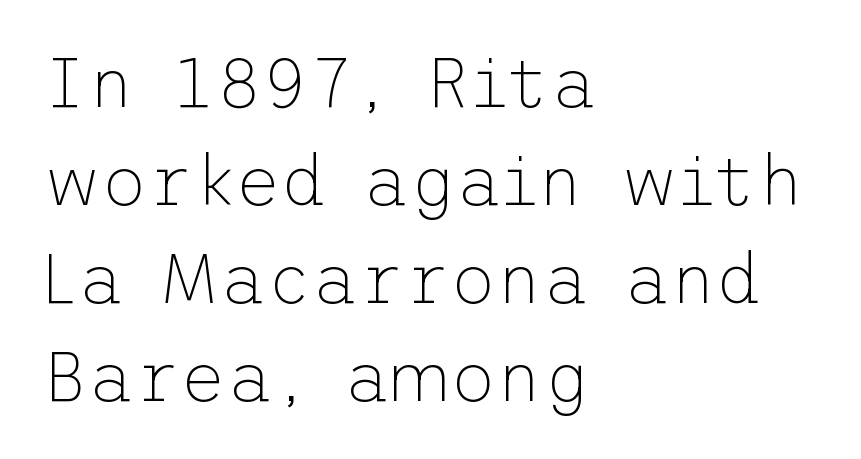
The image shows 71 px thin sans-serif type, upright; set left-aligned, normal line spacing (1.38x), normal letter spacing, not underlined; low stroke contrast and a medium x-height.
